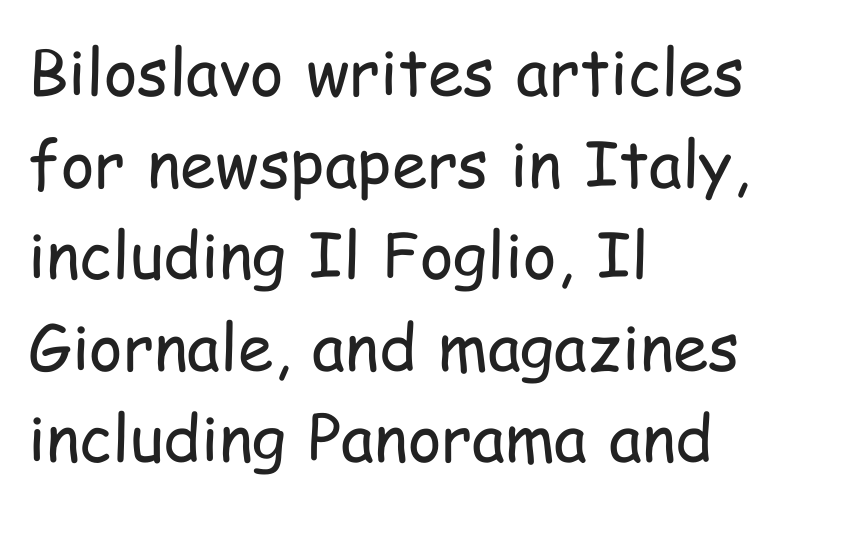
Q: Is the text bold? A: No.
Q: Is the text italic (slanted)? A: No, it is upright.
Q: Is the typeface a serif or a sans-serif typeface? A: Sans-serif.
Q: Is the text underlined? A: No.
Q: How is the paragraph aligned? A: Left-aligned.
Q: Is the spacing between letters normal or unusually wide? A: Normal.
Q: Is the spacing between lines tight, normal or loose? A: Normal.
Q: Width (condensed, normal, or wide)? A: Condensed.
Q: Stroke contrast? A: Low.
Q: x-height? A: Medium.
Q: Monospaced? A: No.
